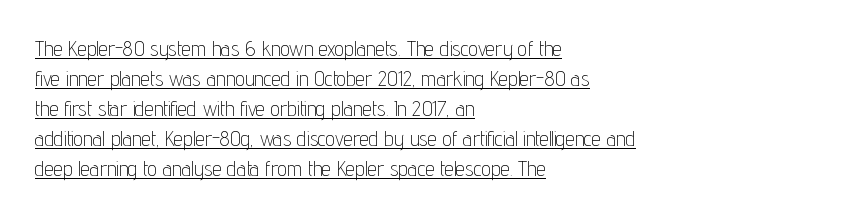
{"italic": "no", "bold": "no", "underline": "yes", "align": "left", "line_spacing": "normal", "line_spacing_ratio": 1.43, "letter_spacing": "normal", "letter_spacing_em": 0.0, "glyph_px": 21}
